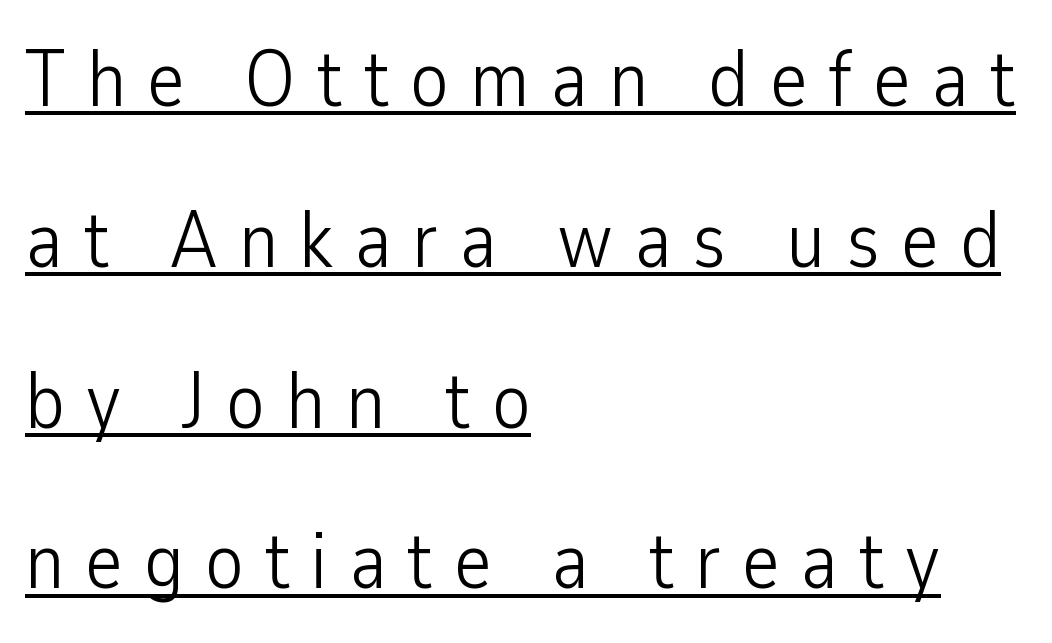
Q: Is the text bold? A: No.
Q: Is the text italic (slanted)? A: No, it is upright.
Q: Is the typeface a serif or a sans-serif typeface? A: Sans-serif.
Q: Is the text underlined? A: Yes.
Q: How is the paragraph aligned? A: Left-aligned.
Q: Is the spacing between letters normal or unusually wide? A: Unusually wide.
Q: Is the spacing between lines tight, normal or loose? A: Loose.
Q: Width (condensed, normal, or wide)? A: Condensed.
Q: Stroke contrast? A: Low.
Q: x-height? A: Medium.
Q: Monospaced? A: No.
